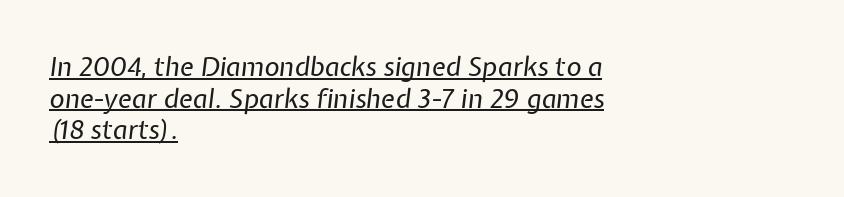
Q: Is the text bold? A: No.
Q: Is the text italic (slanted)? A: Yes, it leans right by about 7 degrees.
Q: Is the text underlined? A: Yes.
Q: How is the paragraph aligned? A: Left-aligned.
Q: Is the spacing between letters normal or unusually wide? A: Normal.
